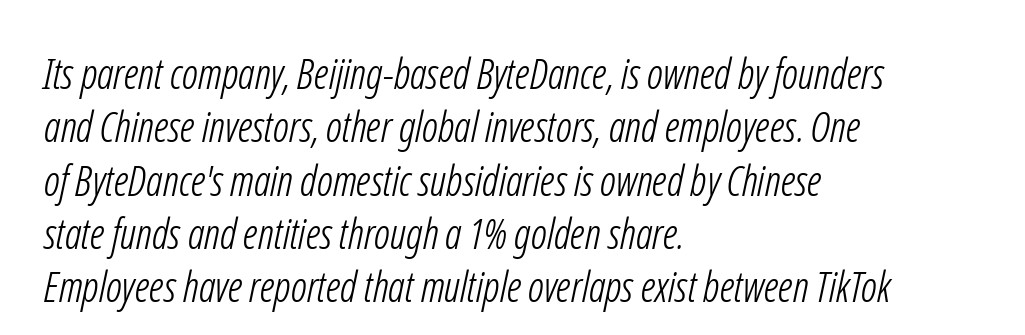
This sample uses plain, unmodified letter spacing. Line starts are locked; line ends wander. This reads as an unemphasized weight, regular at the heaviest. Nothing sits at the stroke ends, so this counts as sans-serif. Regular leading.
